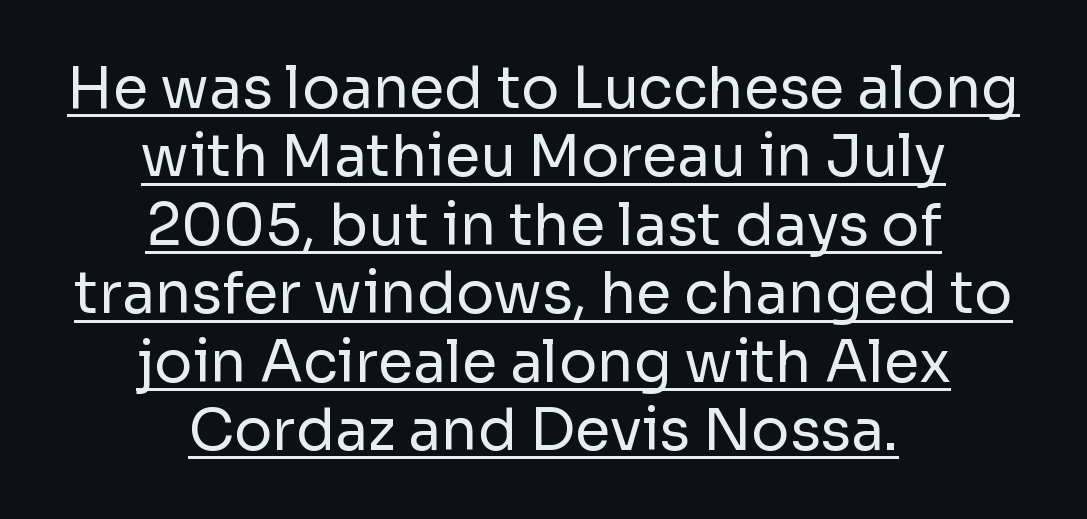
The image shows 57 px regular-weight sans-serif type, upright; set centered, line spacing 1.2x, normal letter spacing, underlined; low stroke contrast and a medium x-height.
